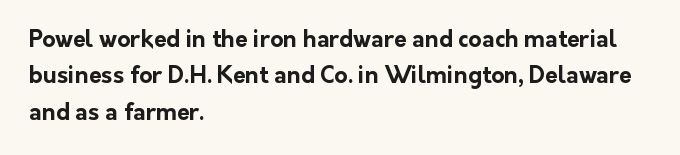
The image shows 23 px bold type, upright; set left-aligned, normal line spacing (1.58x), normal letter spacing, not underlined.
